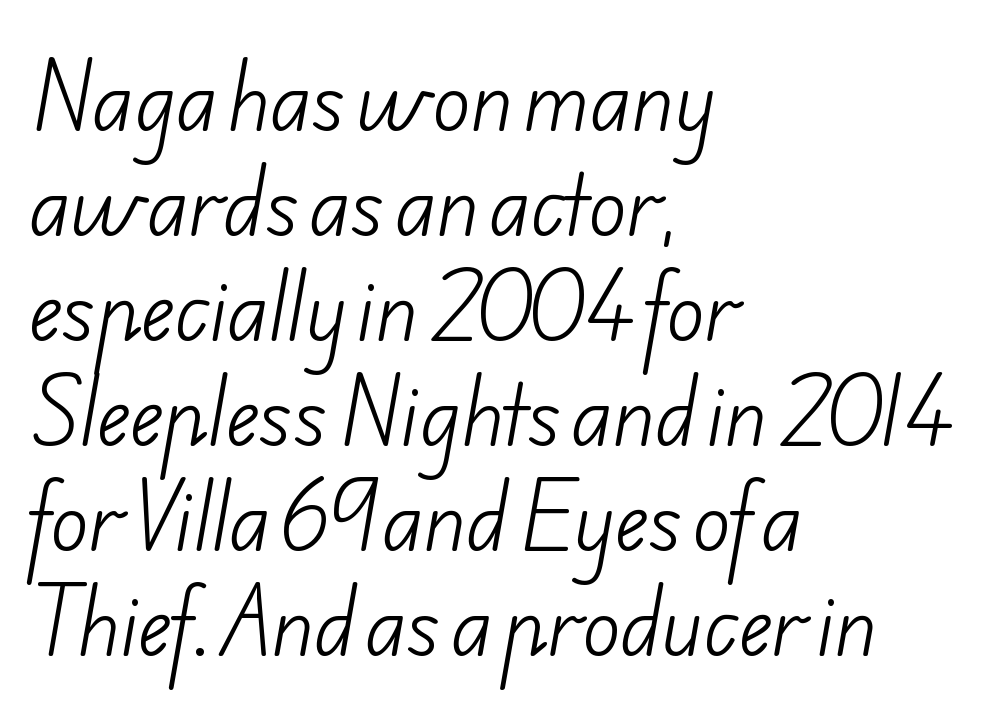
Q: Is the text bold? A: No.
Q: Is the typeface a serif or a sans-serif typeface? A: Sans-serif.
Q: Is the text underlined? A: No.
Q: How is the paragraph aligned? A: Left-aligned.
Q: Is the spacing between letters normal or unusually wide? A: Normal.
Q: Is the spacing between lines tight, normal or loose? A: Normal.
Q: Width (condensed, normal, or wide)? A: Normal.
Q: Stroke contrast? A: Low.
Q: x-height? A: Small.
Q: Monospaced? A: No.
